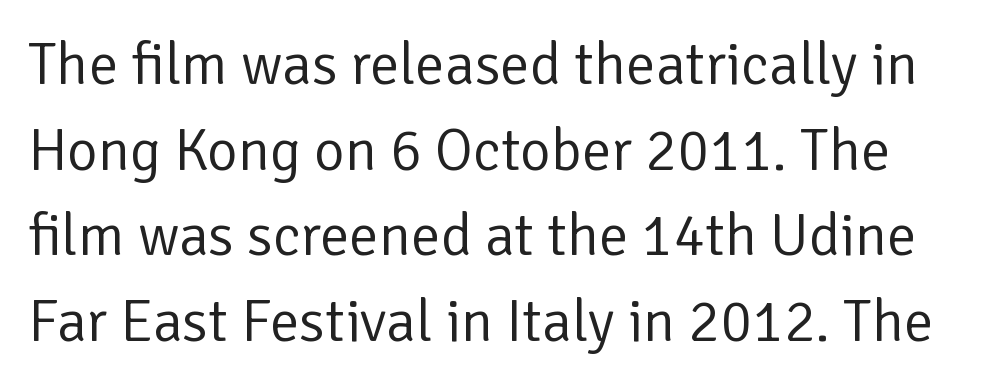
The image shows 59 px regular-weight sans-serif type, upright; set normal line spacing (1.45x), normal letter spacing, not underlined; low stroke contrast and a medium x-height.
